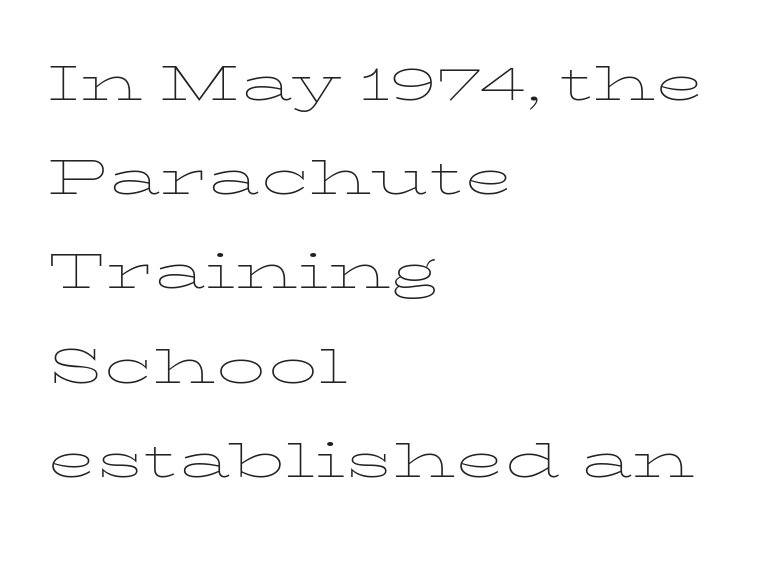
The image shows 65 px thin, wide type, upright; set left-aligned, normal line spacing (1.45x), normal letter spacing, not underlined; low stroke contrast and a medium x-height.
